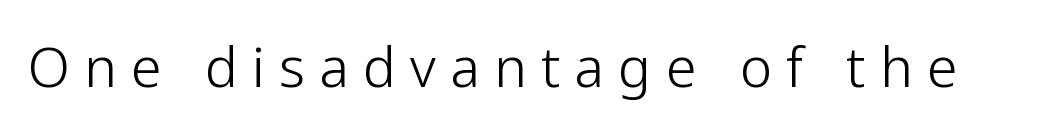
The image shows 55 px light sans-serif type, upright; set unusually wide letter spacing (+0.26 em), not underlined; low stroke contrast and a medium x-height.
